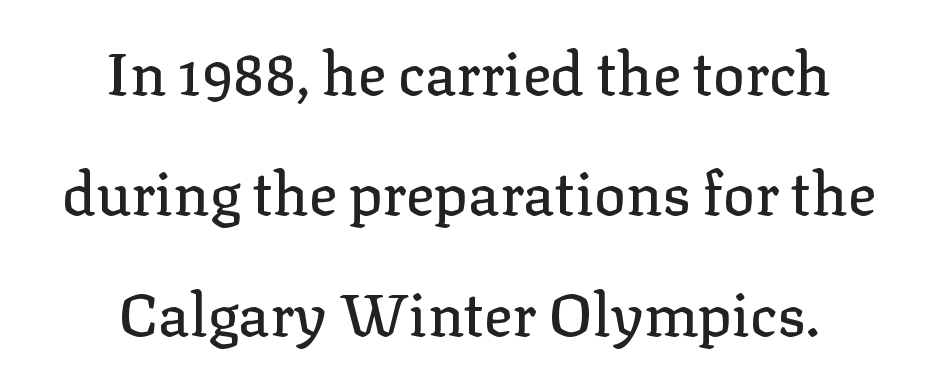
This sample trades compactness for vertical openness between lines. Do the characters align in a grid? No, the font is proportional. Leftover space on each line is divided equally before and after the words. Students, note that the glyphs here touch the page at normal intervals. Descender tails drop into unmarked territory.
